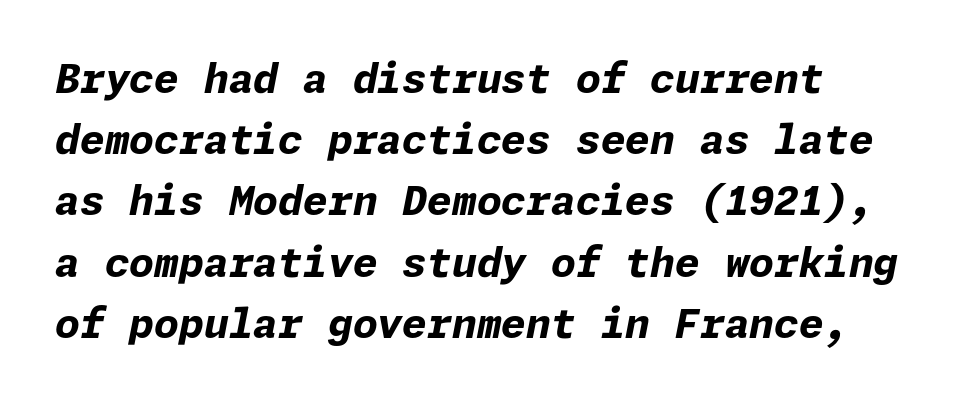
Nobody touched the tracking dial on this one. Pretty heavy lettering here — definitely bold. An italicized treatment has been applied to the whole sample. Words float on clear page, feet unadorned.
